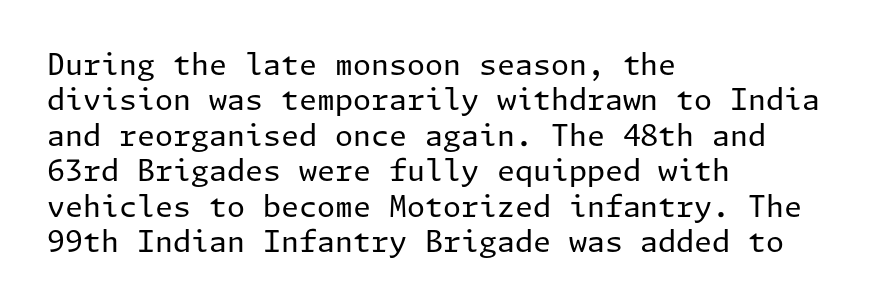
The image shows 29 px regular-weight sans-serif type, upright; set left-aligned, line spacing 1.22x, normal letter spacing, not underlined; low stroke contrast and a medium x-height.
